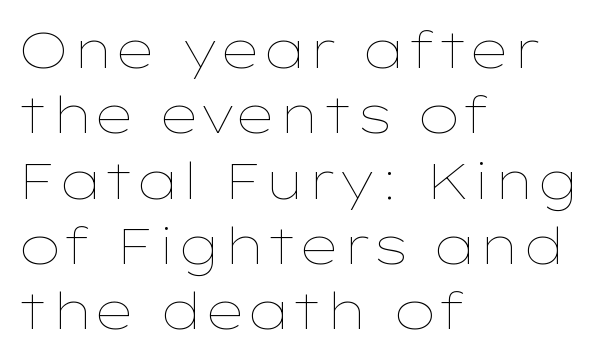
Words appear dense and cohesive because spacing is normal. Bold? No — there's no thickening of the strokes. Horizontal alignment here is leftward, the default for most running prose. Vertical spacing — default.
